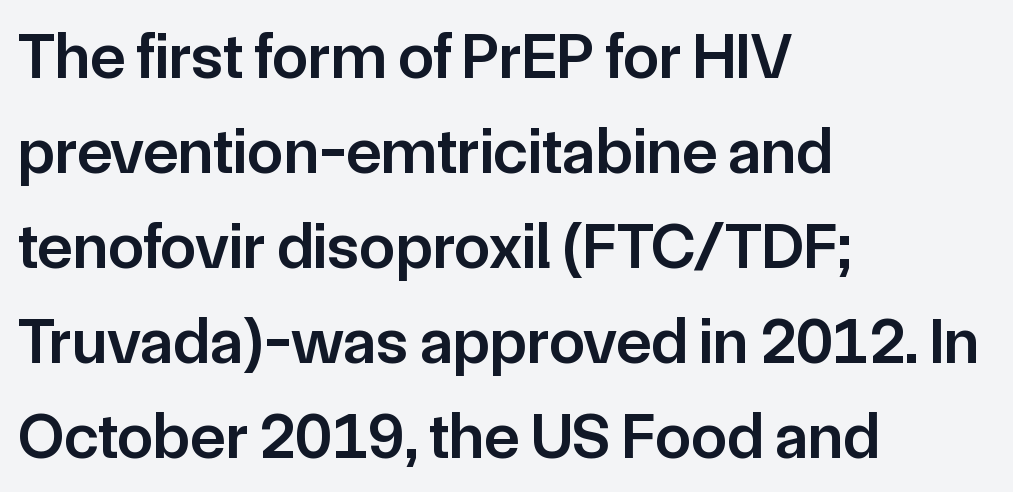
Decoration check: the copy has no underline. Students, note that the glyphs here touch the page at normal intervals. The compositor pushed each line to the left boundary. The font family rendered here belongs to the sans-serif group.
